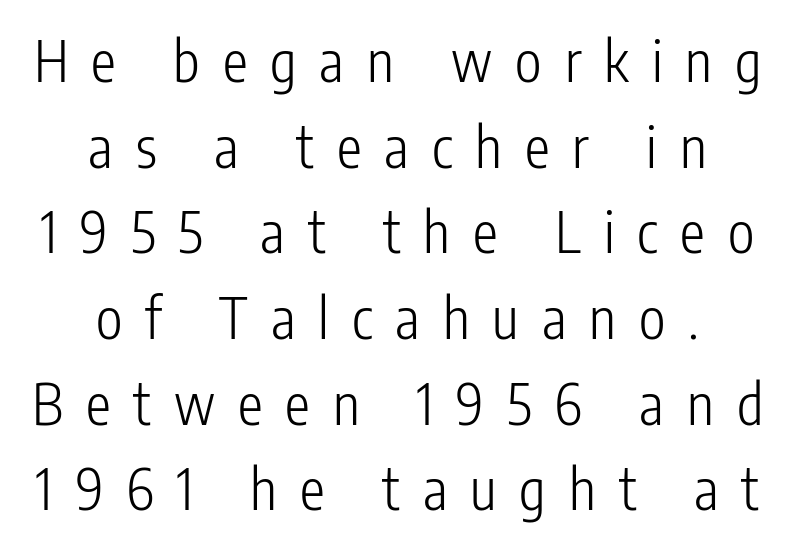
Q: Is the text bold? A: No.
Q: Is the text italic (slanted)? A: No, it is upright.
Q: Is the typeface a serif or a sans-serif typeface? A: Sans-serif.
Q: Is the text underlined? A: No.
Q: How is the paragraph aligned? A: Centered.
Q: Is the spacing between letters normal or unusually wide? A: Unusually wide.
Q: Is the spacing between lines tight, normal or loose? A: Normal.
Q: Width (condensed, normal, or wide)? A: Condensed.
Q: Stroke contrast? A: Low.
Q: x-height? A: Medium.
Q: Monospaced? A: No.
